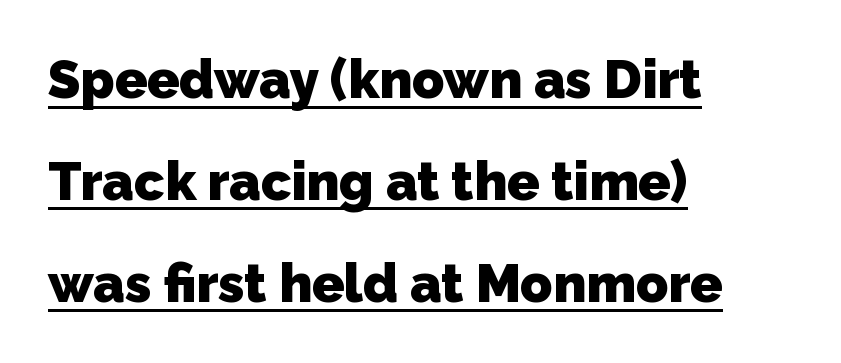
Q: Is the text bold? A: Yes.
Q: Is the typeface a serif or a sans-serif typeface? A: Sans-serif.
Q: Is the text underlined? A: Yes.
Q: How is the paragraph aligned? A: Left-aligned.
Q: Is the spacing between letters normal or unusually wide? A: Normal.
Q: Is the spacing between lines tight, normal or loose? A: Loose.
Q: Width (condensed, normal, or wide)? A: Normal.
Q: Stroke contrast? A: Low.
Q: x-height? A: Medium.
Q: Monospaced? A: No.
